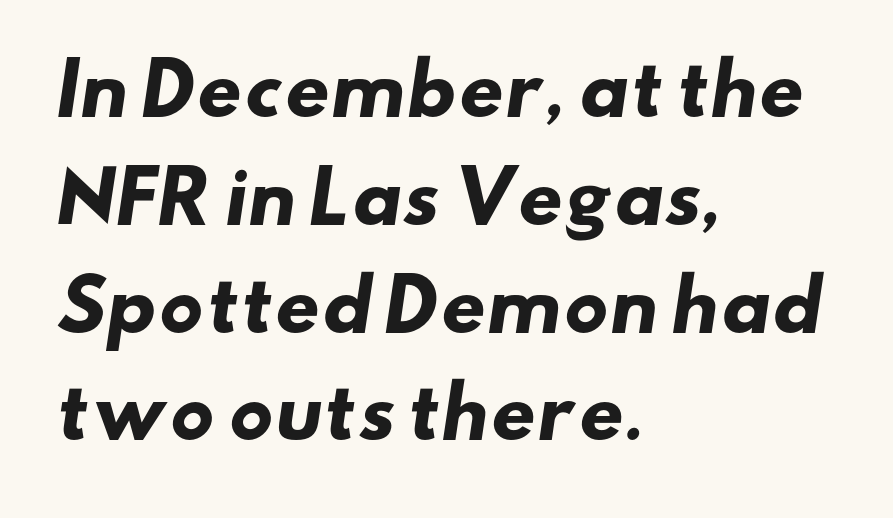
Inter-character spacing is left at the font's built-in metrics. Clear beneath every line of the passage. Reading down the block, your eye returns to a fixed left position each line. Summary of weight: heavy, a full bold. You could not count columns in this text — the font is proportionally spaced. Does the leading feel generous? No, just average.
